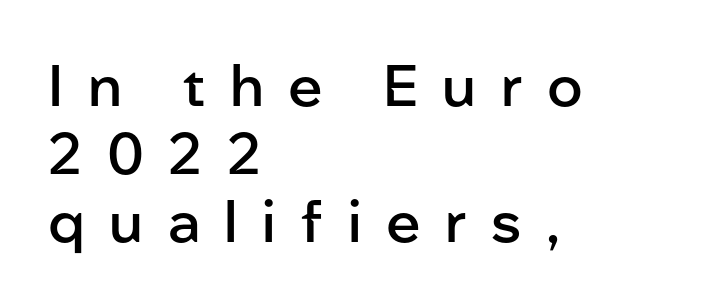
Q: Is the text bold? A: Semi-bold.
Q: Is the text italic (slanted)? A: No, it is upright.
Q: Is the typeface a serif or a sans-serif typeface? A: Sans-serif.
Q: Is the text underlined? A: No.
Q: How is the paragraph aligned? A: Left-aligned.
Q: Is the spacing between letters normal or unusually wide? A: Unusually wide.
Q: Width (condensed, normal, or wide)? A: Normal.
Q: Stroke contrast? A: Low.
Q: x-height? A: Medium.
Q: Monospaced? A: No.
